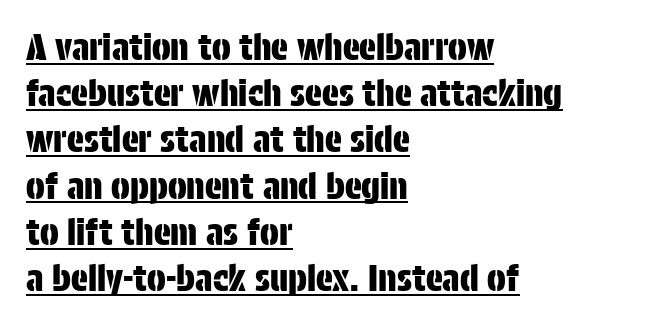
{"serif": "no", "italic": "no", "width": "condensed", "stroke_contrast": "low", "x_height": "large", "monospaced": "no", "underline": "yes", "align": "left", "line_spacing": "normal", "line_spacing_ratio": 1.32, "letter_spacing": "normal", "letter_spacing_em": 0.0, "glyph_px": 35}
